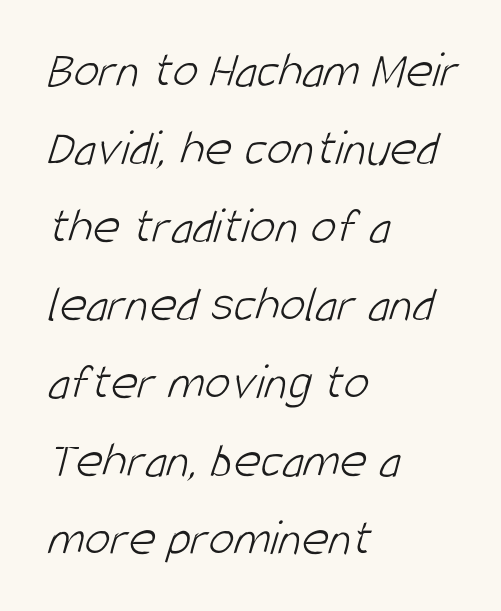
Each word holds together tightly as a unit, with standard inter-letter gaps. Rows of type keep a routine distance in the vertical direction. Bold? No — there's no thickening of the strokes. Serif or sans? Sans — the stroke terminals are bare. Which margin do the lines hug? The left one — the right edge is uneven. Rule under the text: the space is simply empty.
